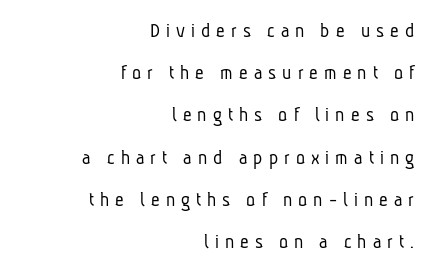
Q: Is the text bold? A: No.
Q: Is the text underlined? A: No.
Q: How is the paragraph aligned? A: Right-aligned.
Q: Is the spacing between letters normal or unusually wide? A: Unusually wide.
Q: Is the spacing between lines tight, normal or loose? A: Loose.
